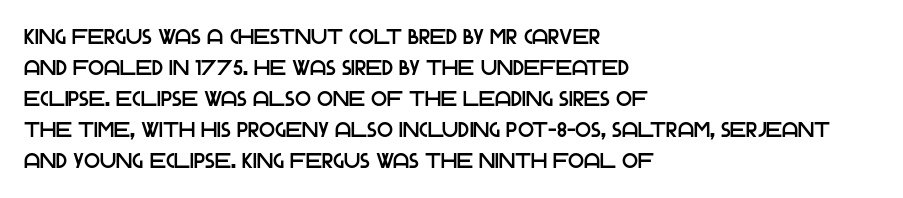
The image shows 21 px text type, upright; set left-aligned, normal line spacing (1.48x), normal letter spacing, not underlined.
